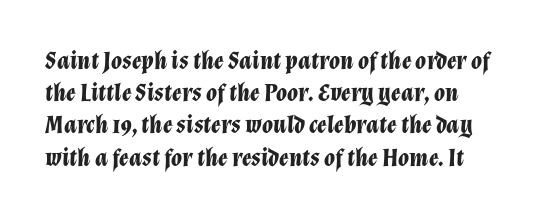
The image shows 25 px bold type, italic (leaning right); set normal line spacing (1.29x), normal letter spacing, not underlined.
